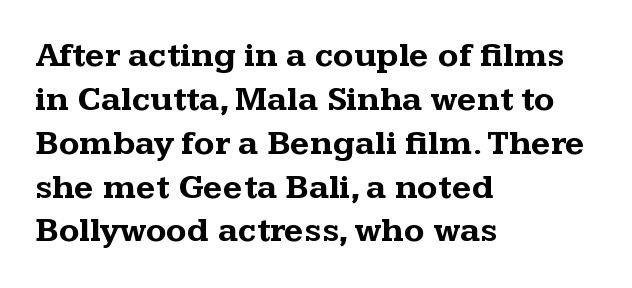
Characters follow at the spacing the type designer built in. Is there any slant? The stems are plumb. This rendering uses left alignment, leaving the right contour irregular. Decoration check: the copy has no underline.
